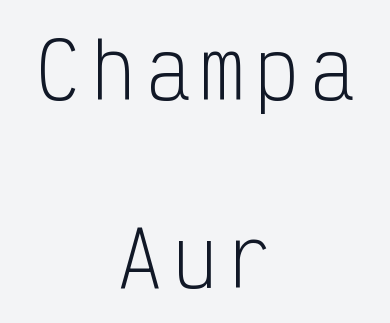
{"serif": "no", "italic": "no", "bold": "no", "weight": "light", "width": "condensed", "stroke_contrast": "low", "x_height": "medium", "monospaced": "yes", "underline": "no", "align": "center", "line_spacing": "loose", "line_spacing_ratio": 2.47, "glyph_px": 76}
